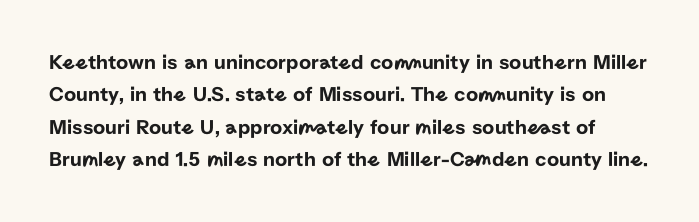
Q: Is the text italic (slanted)? A: No, it is upright.
Q: Is the text underlined? A: No.
Q: Is the spacing between letters normal or unusually wide? A: Normal.
Q: Is the spacing between lines tight, normal or loose? A: Normal.
